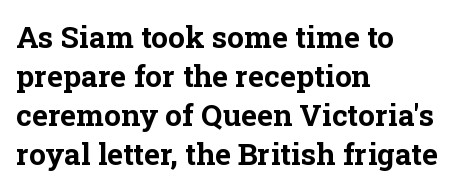
{"serif": "yes", "italic": "no", "bold": "yes", "weight": "bold", "width": "normal", "stroke_contrast": "low", "x_height": "medium", "monospaced": "no", "underline": "no", "align": "left", "line_spacing": "normal", "line_spacing_ratio": 1.3, "letter_spacing": "normal", "letter_spacing_em": 0.0, "glyph_px": 30}
